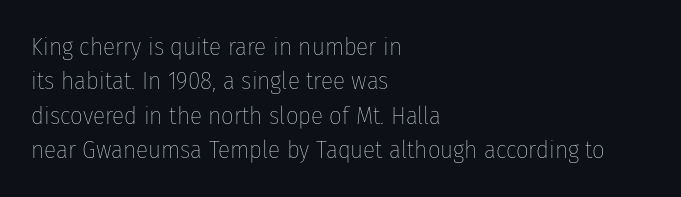
Q: Is the text bold? A: No.
Q: Is the text italic (slanted)? A: No, it is upright.
Q: Is the text underlined? A: No.
Q: How is the paragraph aligned? A: Left-aligned.
Q: Is the spacing between letters normal or unusually wide? A: Normal.
Q: Is the spacing between lines tight, normal or loose? A: Normal.
